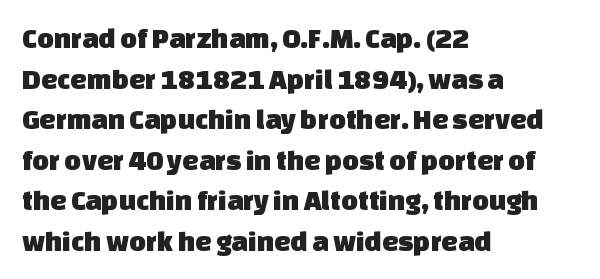
The image shows 29 px sans-serif type; set left-aligned, normal line spacing (1.4x), normal letter spacing, not underlined; low stroke contrast and a large x-height.
